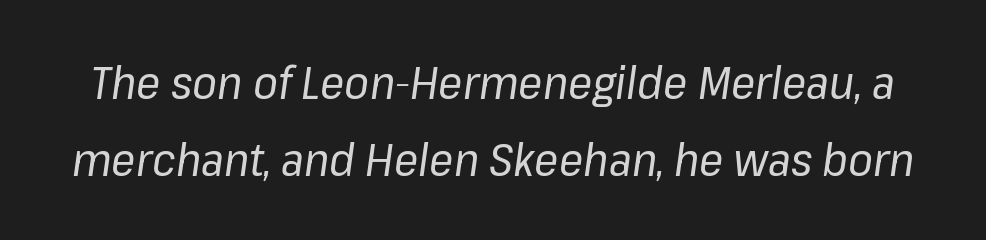
The image shows 45 px regular-weight type, italic (leaning right); set line spacing 1.72x, normal letter spacing, not underlined; low stroke contrast and a medium x-height.
